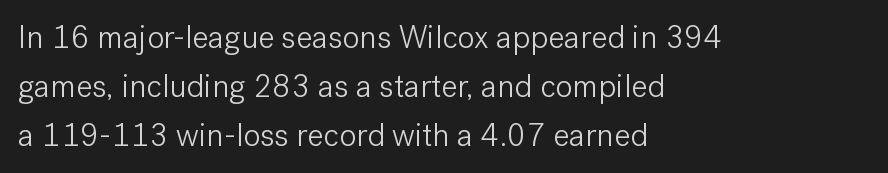
Q: Is the text bold? A: No.
Q: Is the text italic (slanted)? A: No, it is upright.
Q: Is the typeface a serif or a sans-serif typeface? A: Sans-serif.
Q: Is the text underlined? A: No.
Q: How is the paragraph aligned? A: Left-aligned.
Q: Is the spacing between letters normal or unusually wide? A: Normal.
Q: Is the spacing between lines tight, normal or loose? A: Normal.
Q: Width (condensed, normal, or wide)? A: Normal.
Q: Stroke contrast? A: Low.
Q: x-height? A: Medium.
Q: Monospaced? A: No.
